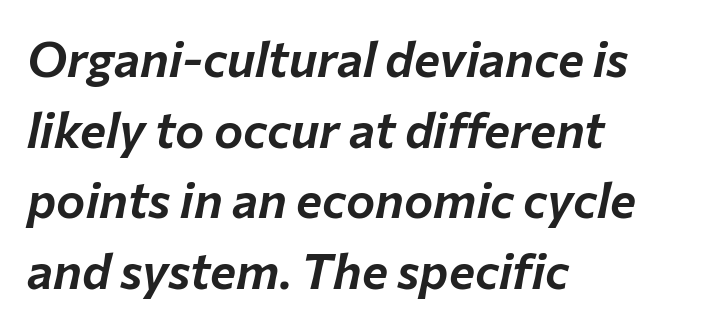
Regarding leading, the lines here are spaced in the standard way. Horizontal alignment here is leftward, the default for most running prose. Note the varied advance widths — an 'i' is clearly narrower than an 'm'. Looking at the ascenders, they clearly lean. The string is rendered with underlining switched off.
